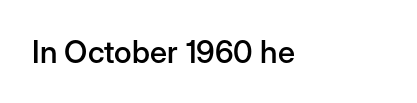
{"serif": "no", "italic": "no", "bold": "semi", "weight": "semibold", "width": "normal", "stroke_contrast": "low", "x_height": "medium", "monospaced": "no", "underline": "no", "align": "left", "letter_spacing": "normal", "letter_spacing_em": 0.0, "glyph_px": 31}
